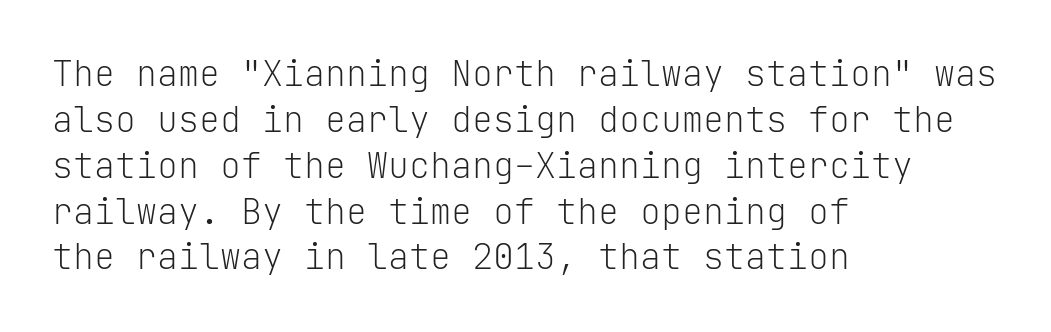
{"serif": "no", "italic": "no", "bold": "no", "weight": "light", "width": "normal", "stroke_contrast": "low", "x_height": "medium", "monospaced": "yes", "underline": "no", "align": "left", "line_spacing": "normal", "line_spacing_ratio": 1.31, "letter_spacing": "normal", "letter_spacing_em": 0.0, "glyph_px": 35}
